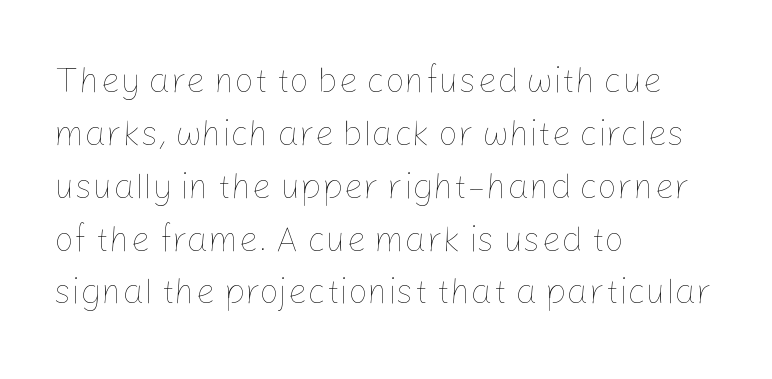
The image shows 35 px thin type, upright; set left-aligned, normal line spacing (1.51x), normal letter spacing, not underlined; low stroke contrast and a medium x-height.
